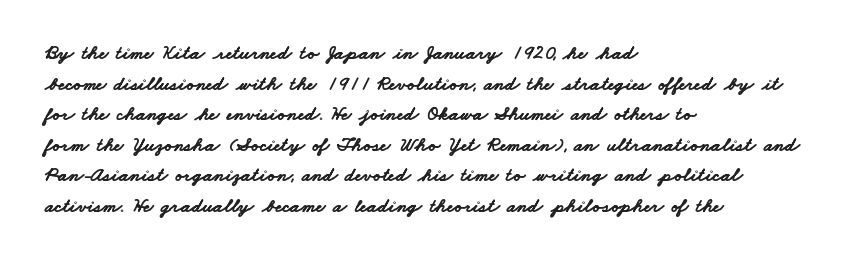
{"bold": "yes", "underline": "no", "align": "left", "line_spacing": "normal", "line_spacing_ratio": 1.53, "letter_spacing": "normal", "letter_spacing_em": 0.0, "glyph_px": 20}
